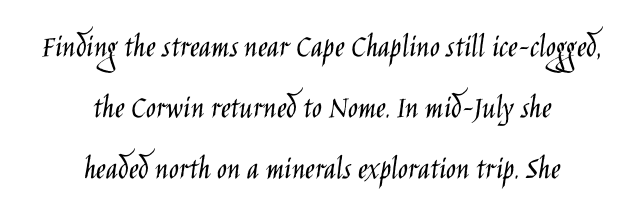
Q: Is the text bold? A: No.
Q: Is the text italic (slanted)? A: Yes.
Q: Is the typeface a serif or a sans-serif typeface? A: Sans-serif.
Q: Is the text underlined? A: No.
Q: How is the paragraph aligned? A: Centered.
Q: Is the spacing between letters normal or unusually wide? A: Normal.
Q: Width (condensed, normal, or wide)? A: Condensed.
Q: Stroke contrast? A: Low.
Q: x-height? A: Large.
Q: Monospaced? A: No.
